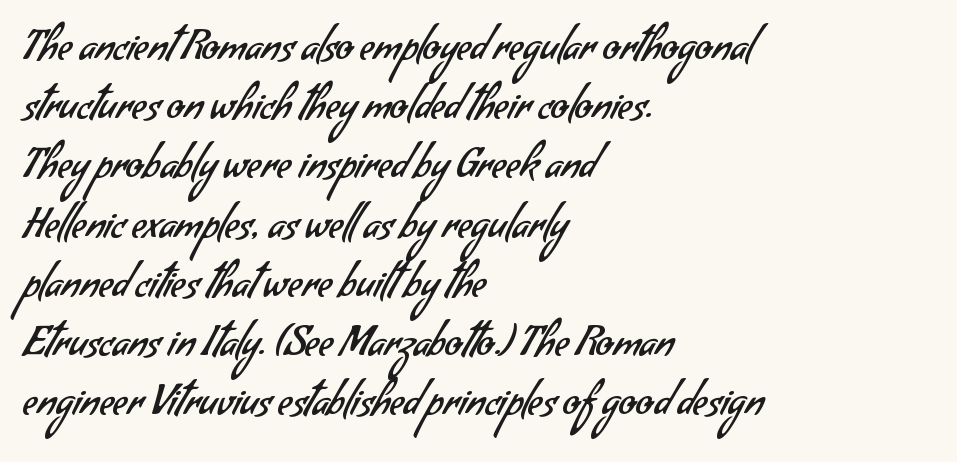
Typeset ragged right — the left edge is the straight one. The letters advance in unequal steps, a hallmark of proportional type. Vertically, the passage feels balanced, rows spaced as you'd expect. Letters rest on an invisible, unmarked baseline. Stroke mass is kept to a normal reading level or below. Tracking here is standard; glyphs follow each other at the usual distance.
